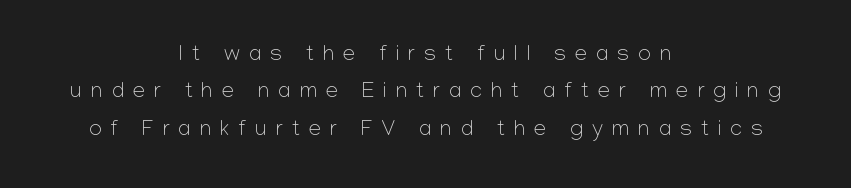
The image shows 22 px text type, upright; set centered, normal line spacing (1.7x), unusually wide letter spacing (+0.41 em), not underlined.
